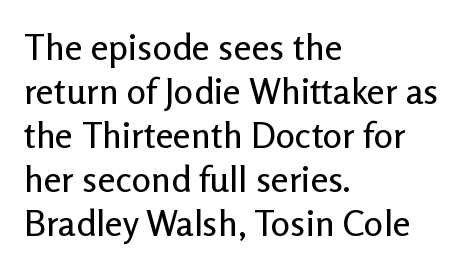
Q: Is the text italic (slanted)? A: No, it is upright.
Q: Is the typeface a serif or a sans-serif typeface? A: Sans-serif.
Q: Is the text underlined? A: No.
Q: How is the paragraph aligned? A: Left-aligned.
Q: Is the spacing between letters normal or unusually wide? A: Normal.
Q: Width (condensed, normal, or wide)? A: Normal.
Q: Stroke contrast? A: Low.
Q: x-height? A: Medium.
Q: Monospaced? A: No.
